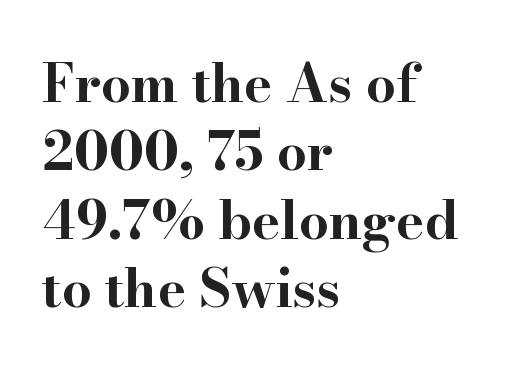
Q: Is the text bold? A: Yes.
Q: Is the text italic (slanted)? A: No, it is upright.
Q: Is the typeface a serif or a sans-serif typeface? A: Serif.
Q: Is the text underlined? A: No.
Q: How is the paragraph aligned? A: Left-aligned.
Q: Is the spacing between letters normal or unusually wide? A: Normal.
Q: Is the spacing between lines tight, normal or loose? A: Normal.
Q: Width (condensed, normal, or wide)? A: Wide.
Q: Stroke contrast? A: High.
Q: x-height? A: Small.
Q: Monospaced? A: No.
